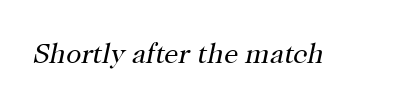
This rendering employs a face with finishing strokes, i.e., a serif. Short note: letters normally spaced. Emphasis-style slanted type is in use. The font sits on the lighter half of the weight spectrum, regular included. Descender tails drop into unmarked territory. Note the varied advance widths — an 'i' is clearly narrower than an 'm'.
